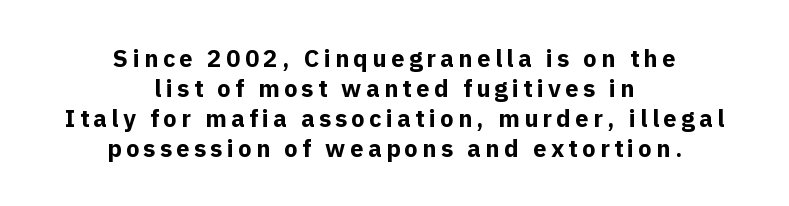
The image shows 24 px bold type, upright; set centered, normal line spacing (1.25x), not underlined.
